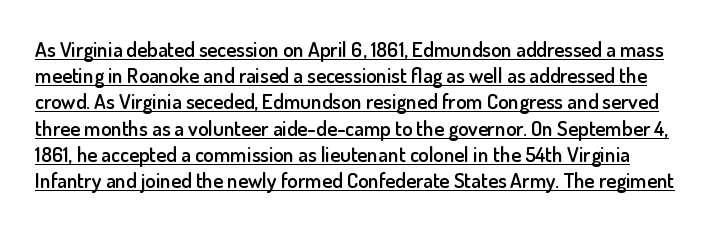
Honestly, the letter spacing is just normal — you wouldn't notice it. These lines sit exactly where default settings would place them. In terms of posture, this sample is upright. Underlined type.
